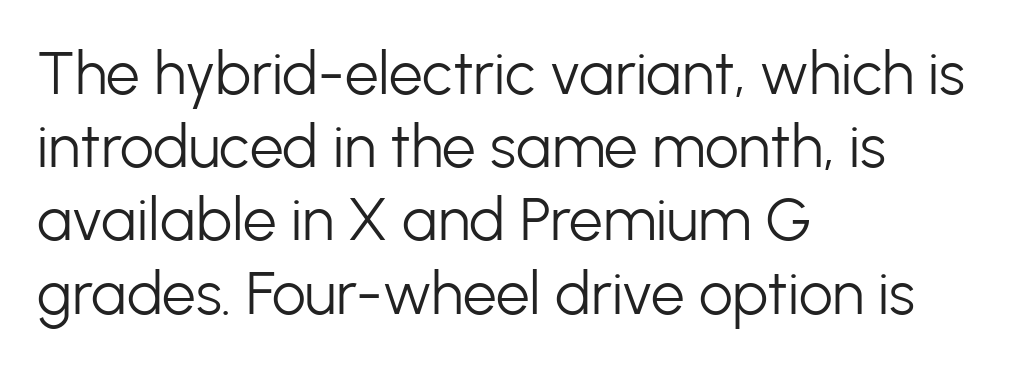
The image shows 60 px light sans-serif type, upright; set left-aligned, line spacing 1.22x, normal letter spacing, not underlined; low stroke contrast and a medium x-height.
